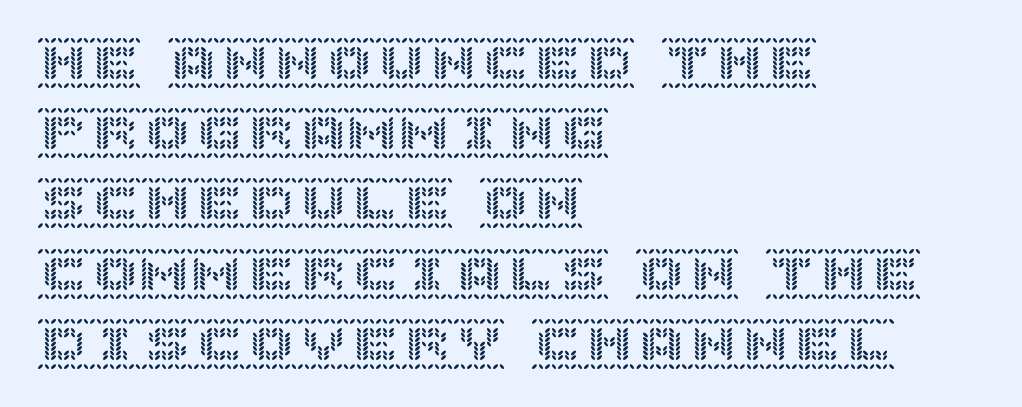
Rule under the text: the space is simply empty. Letter spacing: default. Evenly set lines give the paragraph a standard silhouette. The specimen reads as upright at a glance. The lines in this sample share a left origin and differ only in where they stop.
